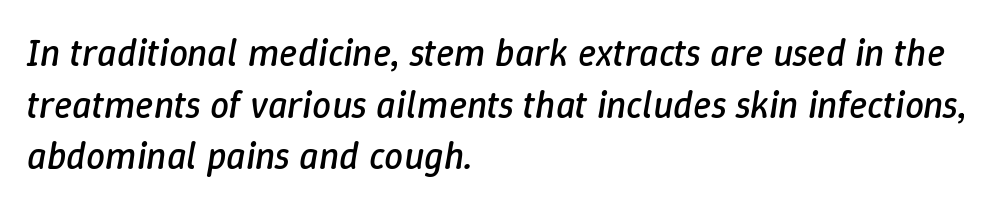
{"italic": "yes", "lean": "right", "slant_degrees": 9, "bold": "no", "weight": "regular", "width": "normal", "stroke_contrast": "low", "x_height": "medium", "monospaced": "no", "underline": "no", "align": "left", "line_spacing": "normal", "line_spacing_ratio": 1.36, "letter_spacing": "normal", "letter_spacing_em": 0.0, "glyph_px": 38}
